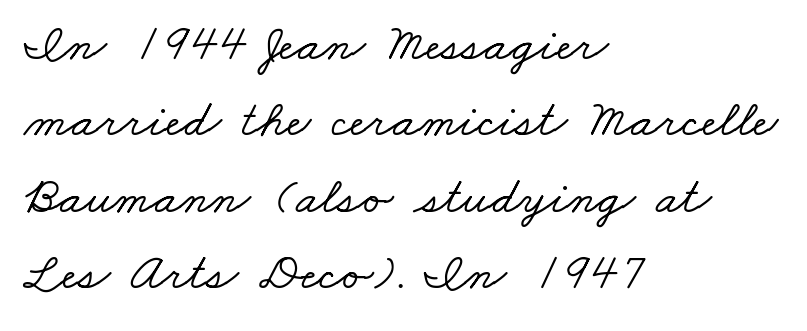
{"serif": "yes", "width": "wide", "stroke_contrast": "low", "x_height": "small", "monospaced": "no", "underline": "no", "align": "left", "line_spacing": "normal", "line_spacing_ratio": 1.47, "letter_spacing": "normal", "letter_spacing_em": 0.0, "glyph_px": 52}
